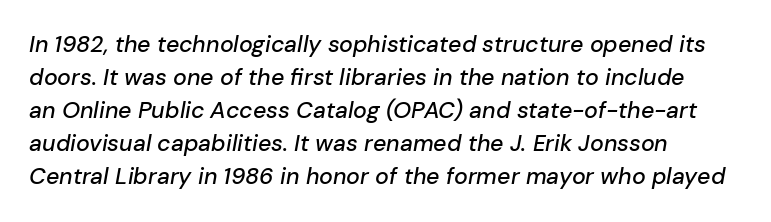
The image shows 23 px text type, italic (leaning right); set left-aligned, normal line spacing (1.44x), normal letter spacing, not underlined.
